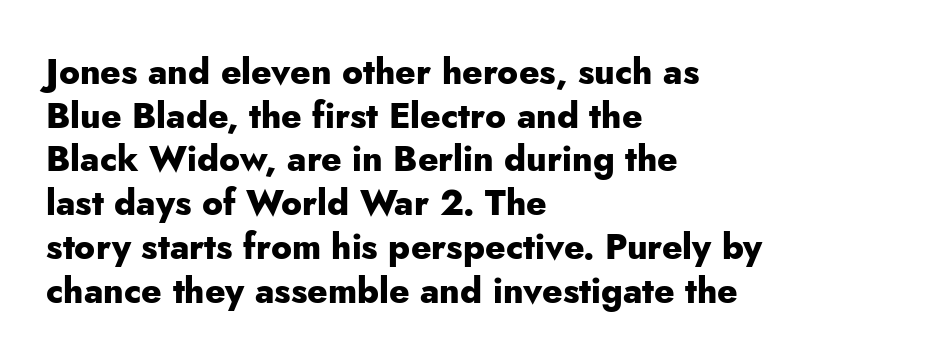
{"serif": "no", "italic": "no", "bold": "yes", "weight": "heavy", "width": "normal", "stroke_contrast": "low", "x_height": "small", "monospaced": "no", "underline": "no", "align": "left", "line_spacing": "normal", "line_spacing_ratio": 1.25, "letter_spacing": "normal", "letter_spacing_em": 0.0, "glyph_px": 35}
